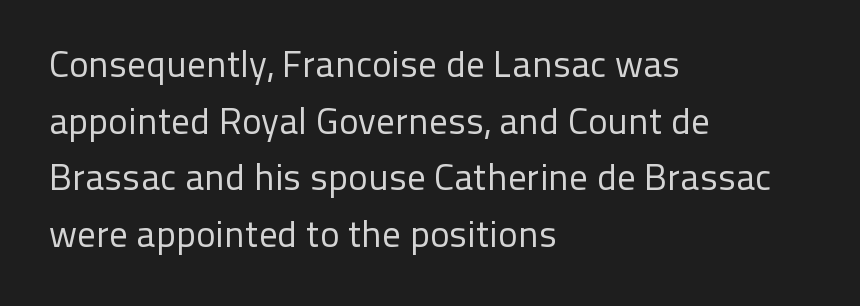
{"serif": "no", "italic": "no", "bold": "no", "weight": "regular", "width": "normal", "stroke_contrast": "low", "x_height": "medium", "monospaced": "no", "underline": "no", "align": "left", "line_spacing": "normal", "line_spacing_ratio": 1.53, "letter_spacing": "normal", "letter_spacing_em": 0.0, "glyph_px": 37}
